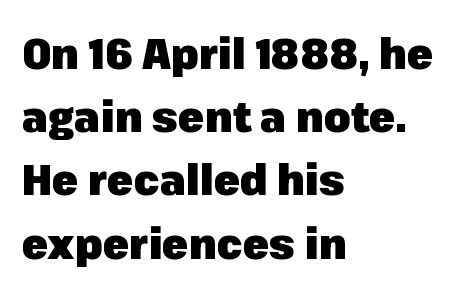
Note the varied advance widths — an 'i' is clearly narrower than an 'm'. Nope, not italic — everything's standing straight. The typeface chosen for these lines omits serifs. This sample uses plain, unmodified letter spacing.
